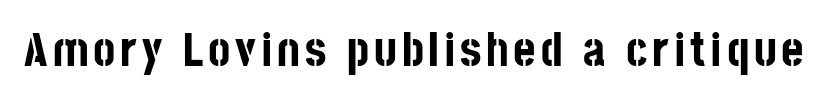
{"serif": "no", "italic": "no", "bold": "yes", "weight": "bold", "width": "condensed", "stroke_contrast": "low", "x_height": "large", "monospaced": "no", "underline": "no", "glyph_px": 48}
